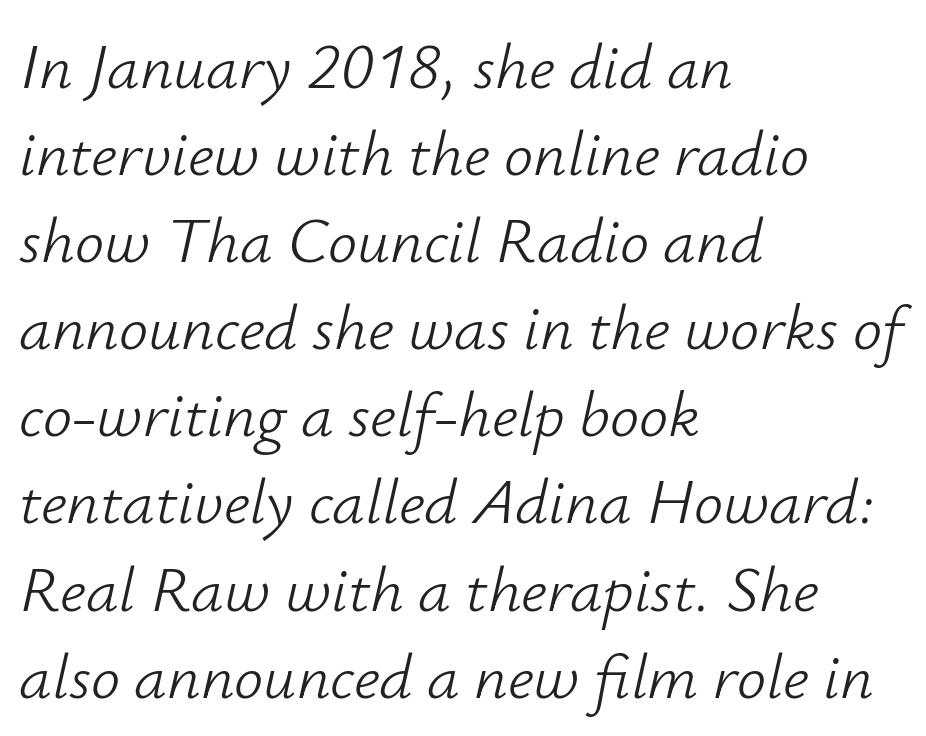
Q: Is the text bold? A: No.
Q: Is the text italic (slanted)? A: Yes, it leans right by about 12 degrees.
Q: Is the text underlined? A: No.
Q: How is the paragraph aligned? A: Left-aligned.
Q: Is the spacing between letters normal or unusually wide? A: Normal.
Q: Is the spacing between lines tight, normal or loose? A: Normal.
Q: Width (condensed, normal, or wide)? A: Normal.
Q: Stroke contrast? A: Low.
Q: x-height? A: Small.
Q: Monospaced? A: No.
